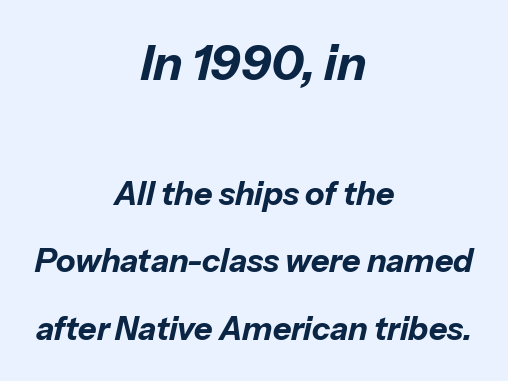
The image shows 48 px bold type, italic (leaning right); set centered, loose line spacing (2.11x), normal letter spacing, not underlined; the first (top) block is 1.5x larger; low stroke contrast and a medium x-height.
